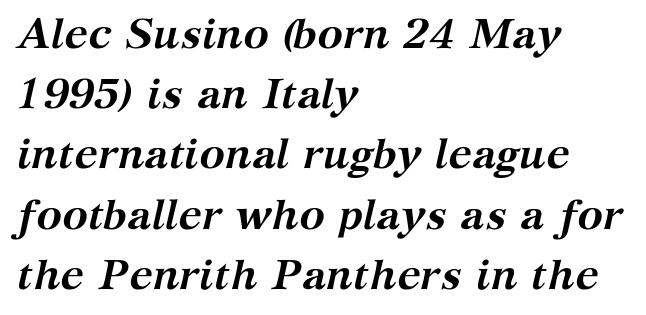
The image shows 43 px semibold serif type, italic (leaning right); set left-aligned, normal line spacing (1.4x), normal letter spacing, not underlined; medium stroke contrast and a medium x-height.
